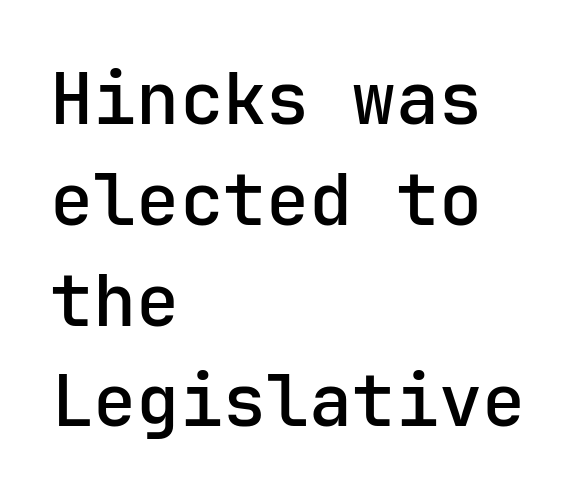
The image shows 72 px semibold sans-serif type, upright; set left-aligned, normal line spacing (1.4x), normal letter spacing, not underlined; low stroke contrast and a medium x-height.
